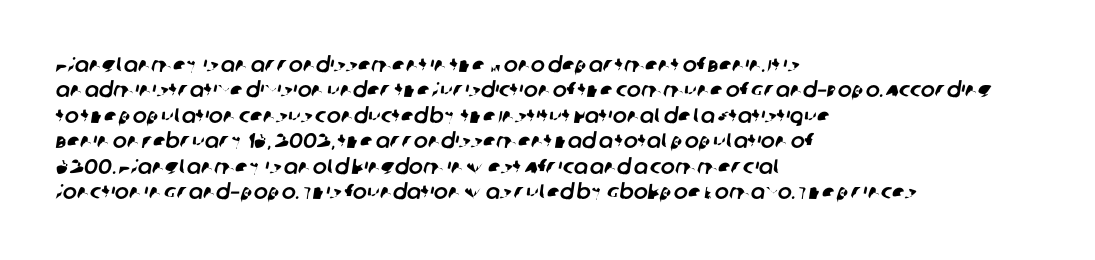
{"underline": "no", "align": "left", "line_spacing_ratio": 1.21, "letter_spacing": "normal", "letter_spacing_em": 0.0, "glyph_px": 21}
